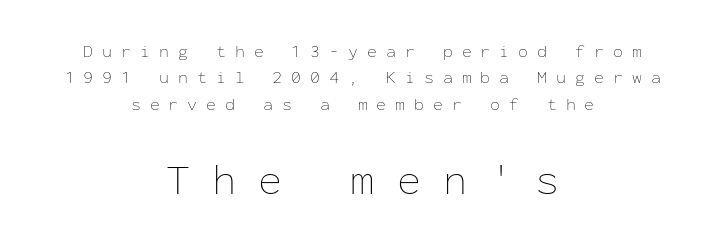
The image shows 44 px thin type, upright, monospaced; set centered, normal line spacing (1.47x), unusually wide letter spacing (+0.5 em), not underlined; the second (bottom) block is 2.44x larger; low stroke contrast and a medium x-height.
